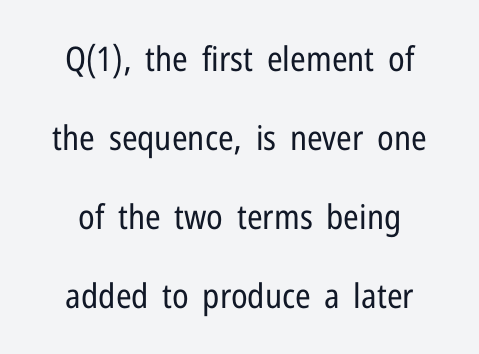
Q: Is the text bold? A: No.
Q: Is the text italic (slanted)? A: No, it is upright.
Q: Is the typeface a serif or a sans-serif typeface? A: Sans-serif.
Q: Is the text underlined? A: No.
Q: Is the spacing between letters normal or unusually wide? A: Normal.
Q: Is the spacing between lines tight, normal or loose? A: Loose.
Q: Width (condensed, normal, or wide)? A: Condensed.
Q: Stroke contrast? A: Low.
Q: x-height? A: Medium.
Q: Monospaced? A: No.
